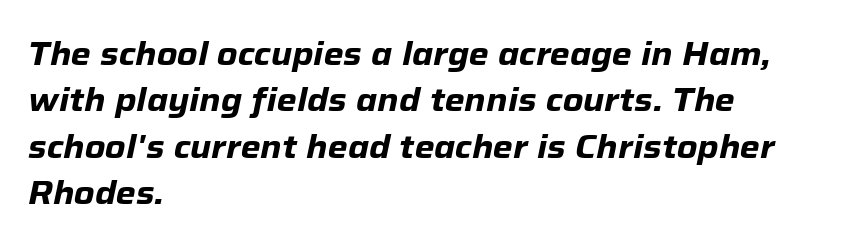
{"italic": "yes", "lean": "right", "slant_degrees": 12, "bold": "yes", "weight": "heavy", "width": "normal", "stroke_contrast": "low", "x_height": "medium", "monospaced": "no", "underline": "no", "align": "left", "line_spacing": "normal", "line_spacing_ratio": 1.45, "letter_spacing": "normal", "letter_spacing_em": 0.0, "glyph_px": 32}
